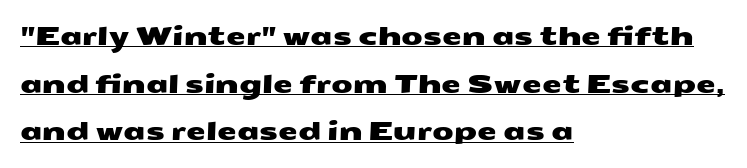
You could call the tracking neutral — neither tight nor loose. The ragged edge is on the right, which tells us the setting is flush left. The passage shown is underscored from start to finish. A typesetter would call this leading open, well beyond the default.
